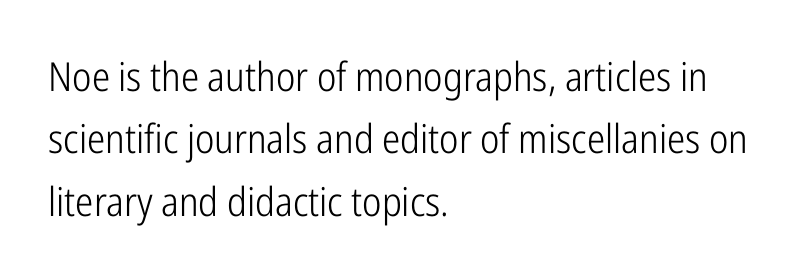
You could not count columns in this text — the font is proportionally spaced. Stroke thickness stays within the range of a standard reading face or lighter. Posture: straight, roman, zero tilt. A typesetter would call this zero additional tracking. The type family on display is of the sans-serif kind.
